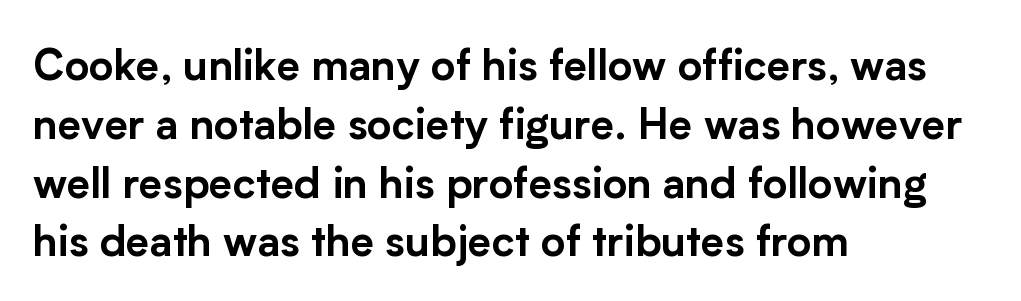
The image shows 42 px sans-serif type, upright; set left-aligned, normal line spacing (1.4x), normal letter spacing, not underlined; low stroke contrast and a medium x-height.
